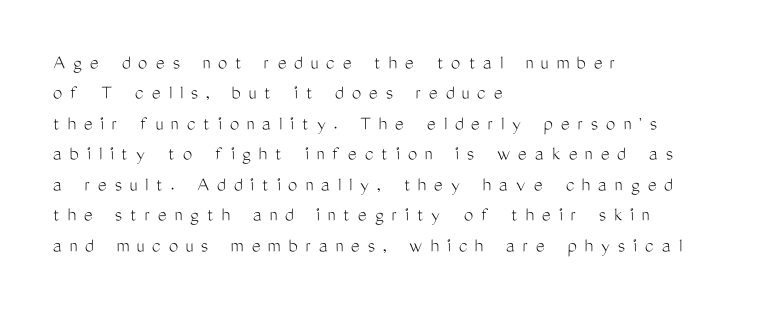
The image shows 21 px text type, upright; set left-aligned, normal line spacing (1.45x), unusually wide letter spacing (+0.37 em), not underlined.
